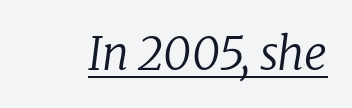
{"serif": "yes", "italic": "yes", "lean": "right", "slant_degrees": 8, "bold": "no", "weight": "regular", "width": "normal", "stroke_contrast": "low", "x_height": "medium", "monospaced": "no", "underline": "yes", "letter_spacing": "normal", "letter_spacing_em": 0.0, "glyph_px": 45}
